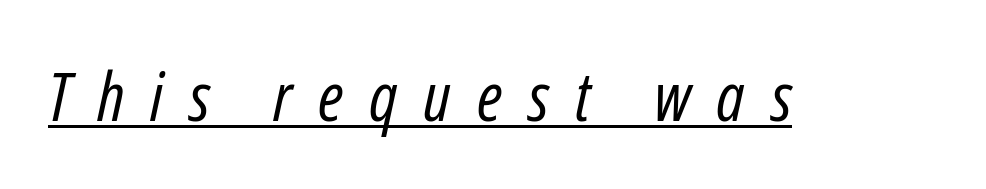
The letters look calm and open, with moderate or lighter stems. The glyphs are accompanied by a horizontal stroke just below them. The letters advance in unequal steps, a hallmark of proportional type. The typography opts for an oblique posture over an upright one. The type is letterspaced generously, with wide tracking.
